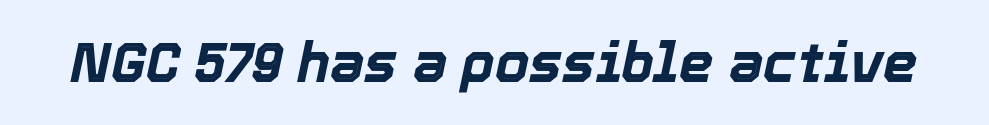
Q: Is the text bold? A: Yes.
Q: Is the text italic (slanted)? A: Yes, it leans right by about 12 degrees.
Q: Is the text underlined? A: No.
Q: Is the spacing between letters normal or unusually wide? A: Normal.
Q: Width (condensed, normal, or wide)? A: Normal.
Q: x-height? A: Medium.
Q: Monospaced? A: No.
